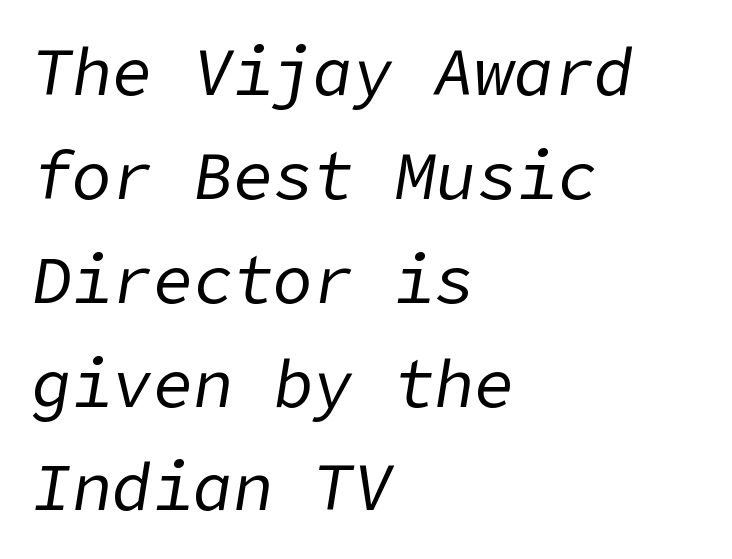
Q: Is the text bold? A: No.
Q: Is the text italic (slanted)? A: Yes, it leans right by about 9 degrees.
Q: Is the text underlined? A: No.
Q: How is the paragraph aligned? A: Left-aligned.
Q: Is the spacing between letters normal or unusually wide? A: Normal.
Q: Is the spacing between lines tight, normal or loose? A: Normal.
Q: Width (condensed, normal, or wide)? A: Normal.
Q: Stroke contrast? A: Low.
Q: x-height? A: Medium.
